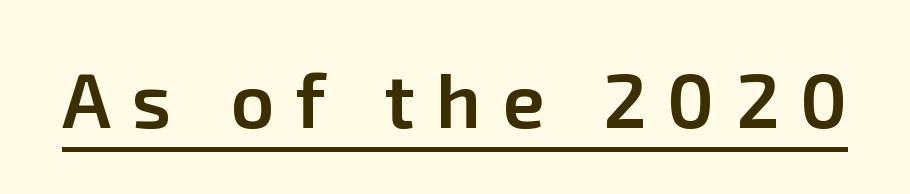
Q: Is the text bold? A: Semi-bold.
Q: Is the text italic (slanted)? A: No, it is upright.
Q: Is the typeface a serif or a sans-serif typeface? A: Sans-serif.
Q: Is the text underlined? A: Yes.
Q: Is the spacing between letters normal or unusually wide? A: Unusually wide.
Q: Width (condensed, normal, or wide)? A: Normal.
Q: Stroke contrast? A: Low.
Q: x-height? A: Medium.
Q: Monospaced? A: No.
